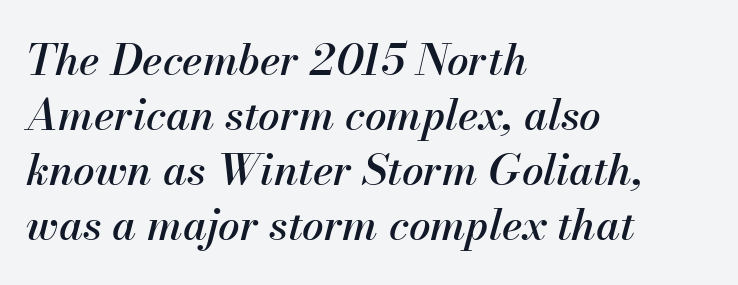
{"italic": "yes", "lean": "right", "slant_degrees": 13, "width": "normal", "stroke_contrast": "medium", "x_height": "small", "monospaced": "no", "underline": "no", "align": "left", "line_spacing": "normal", "line_spacing_ratio": 1.28, "letter_spacing": "normal", "letter_spacing_em": 0.0, "glyph_px": 43}
